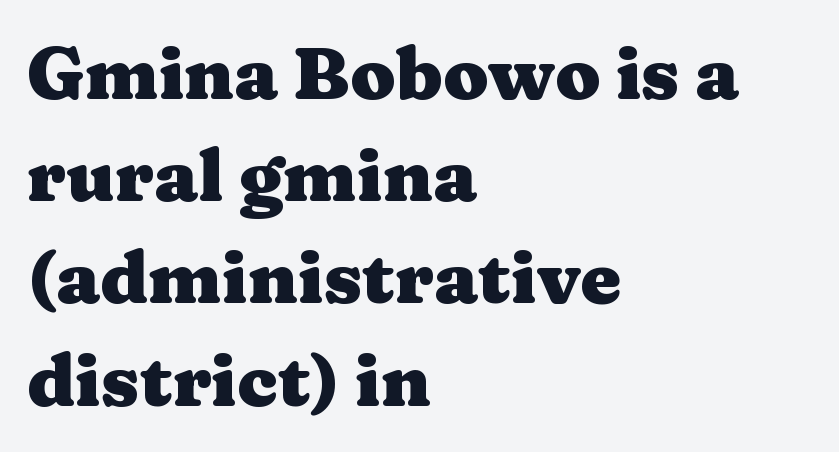
{"serif": "yes", "italic": "no", "bold": "yes", "weight": "heavy", "width": "wide", "stroke_contrast": "medium", "x_height": "medium", "monospaced": "no", "underline": "no", "align": "left", "line_spacing": "normal", "line_spacing_ratio": 1.4, "letter_spacing": "normal", "letter_spacing_em": 0.0, "glyph_px": 73}
